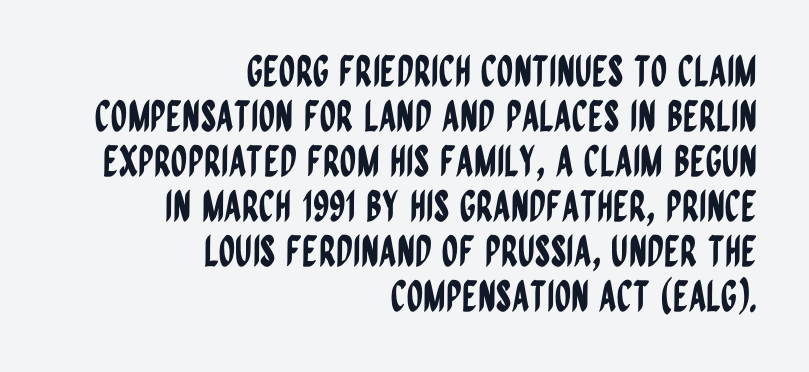
The image shows 42 px condensed sans-serif type, upright; set right-aligned, tight line spacing (1.07x), normal letter spacing, not underlined; low stroke contrast and a large x-height.
